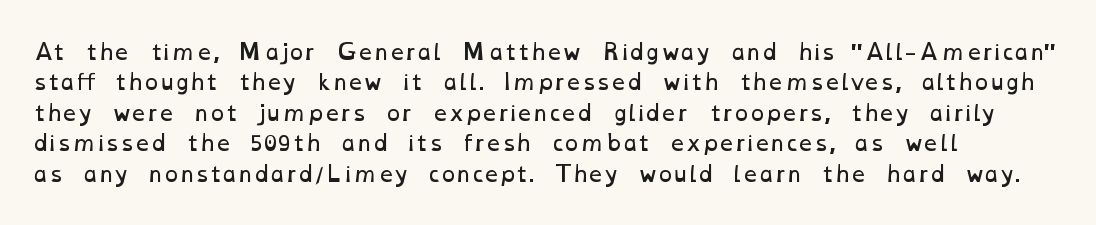
In terms of leading, this rendering sits right in the middle. The gaps between neighbouring characters are ordinary and unremarkable. Does the copy run flush right? No — it runs flush left. Anything drawn beneath the words? Only blank space. A light-to-regular cut is what we see here.
